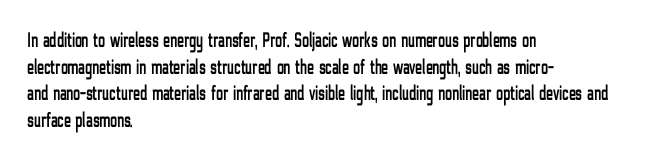
Successive baselines arrive at the customary interval. The space directly below the letters is spotless. The face used here is rendered with its standard letterfit. The rendering anchors every line to the left-hand side.
